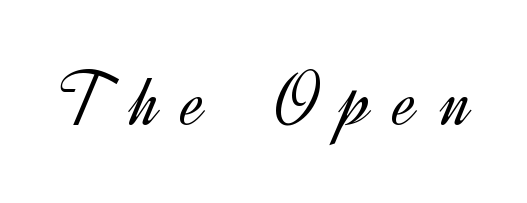
The line texture is sparse and dotted thanks to wide tracking. The letters advance in unequal steps, a hallmark of proportional type. Type style note: lacks serifs.
